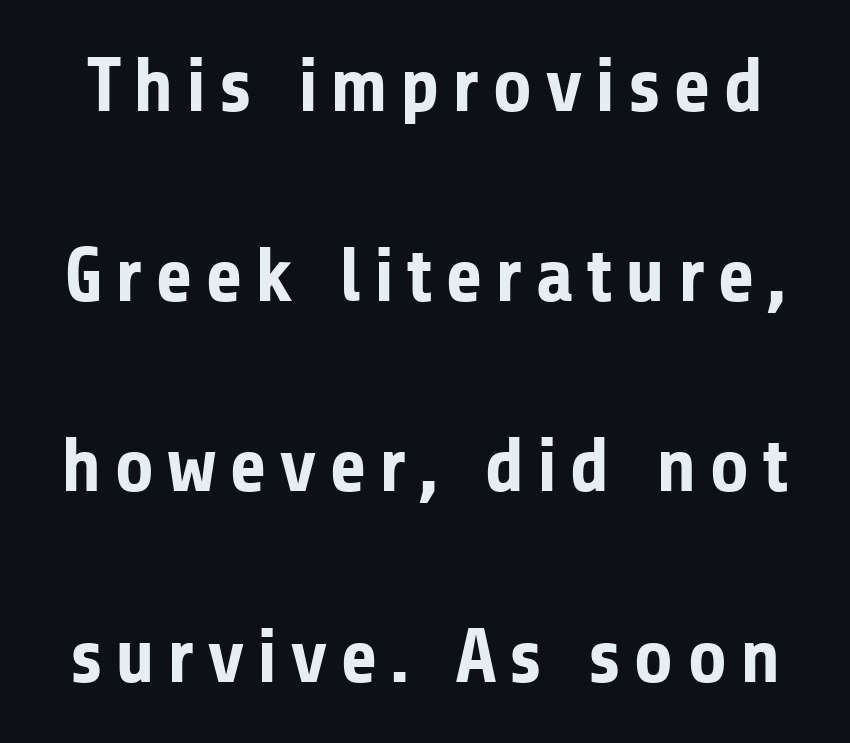
{"serif": "no", "italic": "no", "bold": "yes", "weight": "bold", "width": "normal", "stroke_contrast": "low", "x_height": "medium", "monospaced": "no", "underline": "no", "line_spacing": "loose", "line_spacing_ratio": 2.47, "glyph_px": 77}
